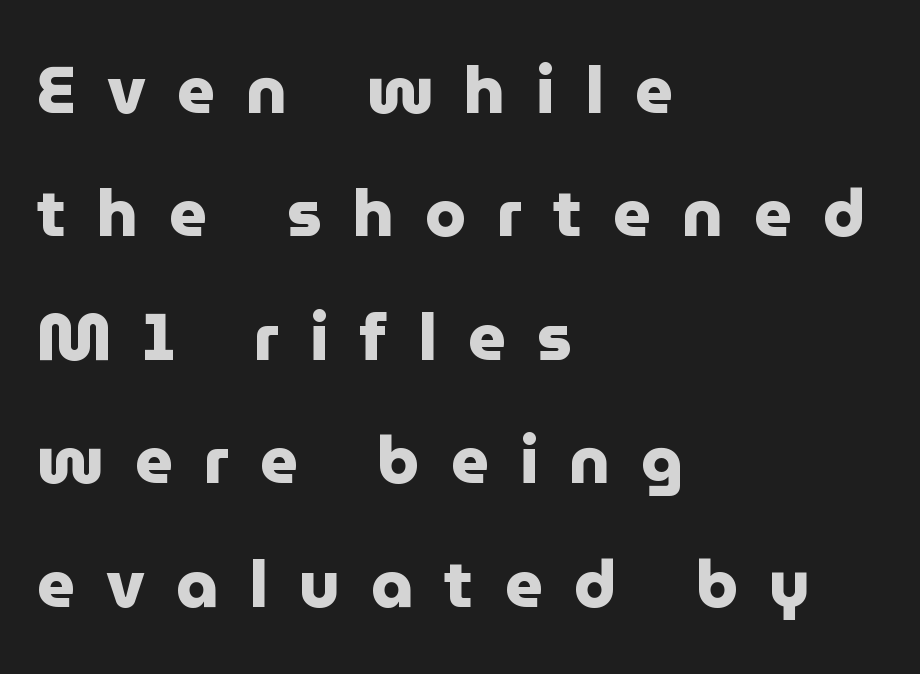
Q: Is the text bold? A: Yes.
Q: Is the text italic (slanted)? A: No, it is upright.
Q: Is the typeface a serif or a sans-serif typeface? A: Sans-serif.
Q: Is the text underlined? A: No.
Q: How is the paragraph aligned? A: Left-aligned.
Q: Is the spacing between letters normal or unusually wide? A: Unusually wide.
Q: Width (condensed, normal, or wide)? A: Normal.
Q: Stroke contrast? A: Low.
Q: x-height? A: Medium.
Q: Monospaced? A: No.
